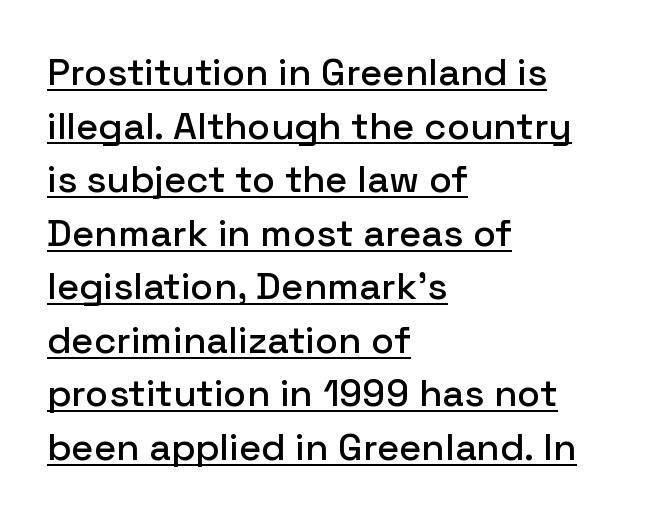
A classic flush-left, rag-right setting is used for this passage. Each letter's strokes conclude bluntly, with no projecting serifs. Looks like regular typesetting: each glyph gets only the width it needs. Caption: lettering with a line underneath. The gaps between neighbouring characters are ordinary and unremarkable.
